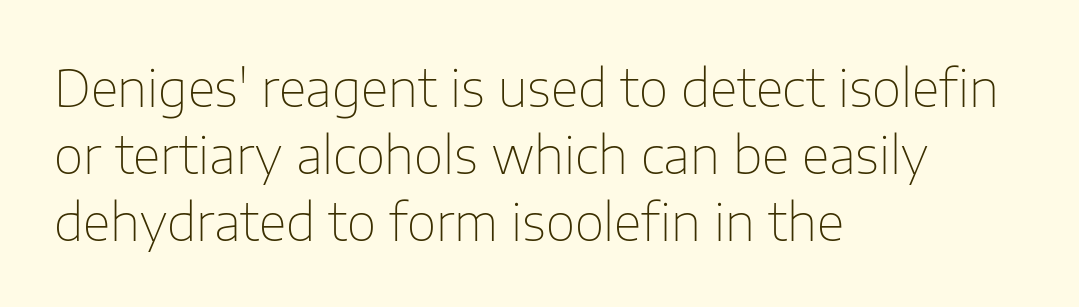
Q: Is the text bold? A: No.
Q: Is the text italic (slanted)? A: No, it is upright.
Q: Is the typeface a serif or a sans-serif typeface? A: Sans-serif.
Q: Is the text underlined? A: No.
Q: How is the paragraph aligned? A: Left-aligned.
Q: Is the spacing between letters normal or unusually wide? A: Normal.
Q: Is the spacing between lines tight, normal or loose? A: Normal.
Q: Width (condensed, normal, or wide)? A: Normal.
Q: Stroke contrast? A: Low.
Q: x-height? A: Medium.
Q: Monospaced? A: No.
